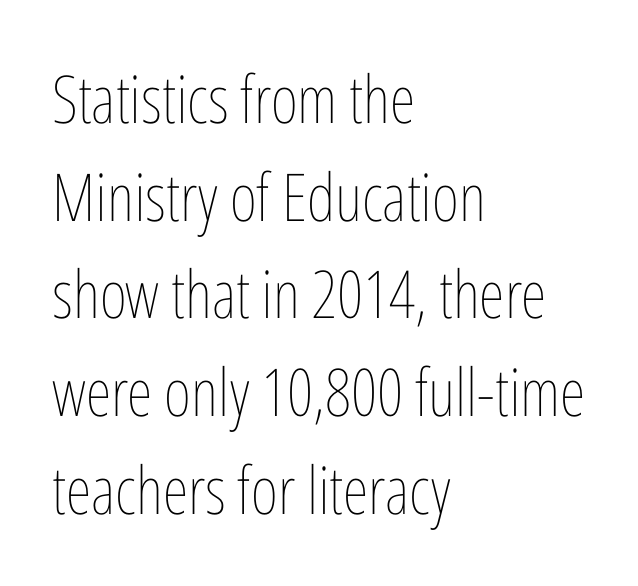
Any mark beneath the type? The region is blank. Think standard paragraph weight, or any step lighter than that. Look at the tracking — it's just the regular setting, nothing added. The specimen reads as upright at a glance. In terms of leading, this rendering sits right in the middle. The lines in this sample share a left origin and differ only in where they stop.
